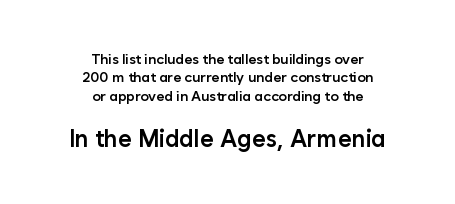
Casual observation: everything's sitting right in the middle. Visually, the bottom section dominates because its glyphs are scaled up. Style check: upright. Check under the words: just untouched page. Vertical spacing — default.
